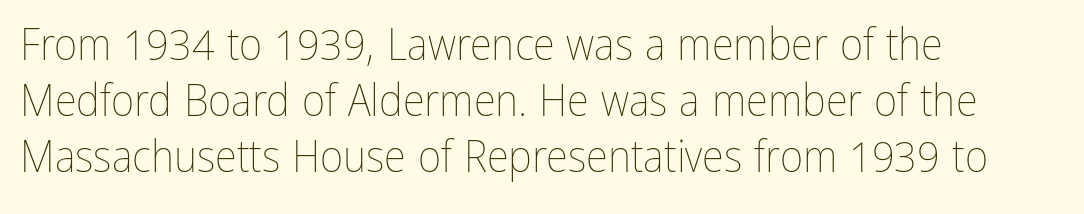
The image shows 45 px thin, condensed type, upright; set left-aligned, line spacing 1.24x, normal letter spacing, not underlined; low stroke contrast and a medium x-height.
